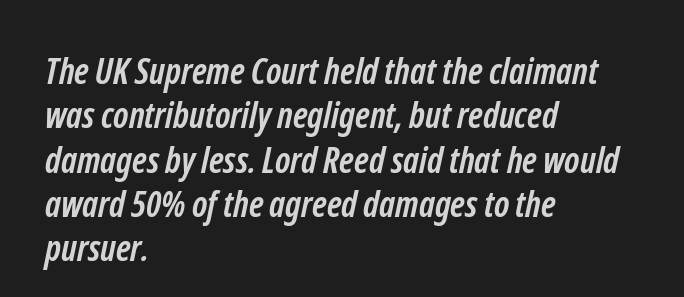
{"serif": "no", "bold": "yes", "weight": "semibold", "width": "condensed", "stroke_contrast": "low", "x_height": "medium", "monospaced": "no", "underline": "no", "align": "left", "line_spacing_ratio": 1.23, "letter_spacing": "normal", "letter_spacing_em": 0.0, "glyph_px": 36}
